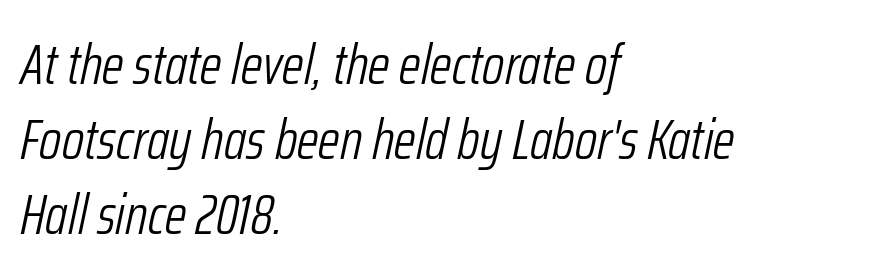
{"italic": "yes", "lean": "right", "slant_degrees": 12, "bold": "no", "weight": "light", "width": "condensed", "stroke_contrast": "low", "x_height": "medium", "monospaced": "no", "underline": "no", "align": "left", "line_spacing": "normal", "line_spacing_ratio": 1.34, "letter_spacing": "normal", "letter_spacing_em": 0.0, "glyph_px": 56}
